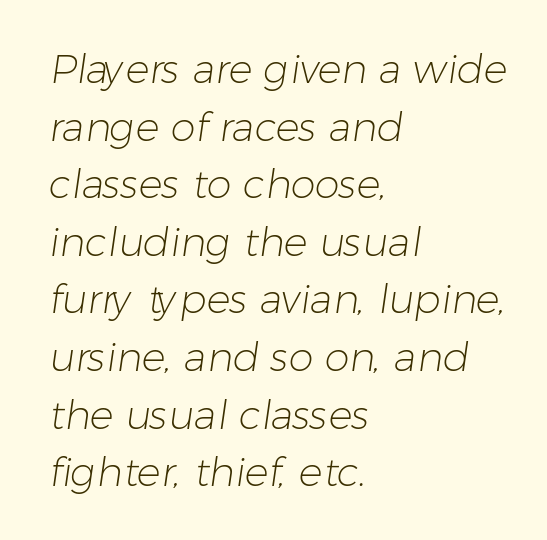
Caption: standard tracking, unaltered. Each stroke keeps to a modest, everyday thickness or less. The text block is weighted toward the left margin, trailing off unevenly rightward. Each letter's strokes conclude bluntly, with no projecting serifs.
